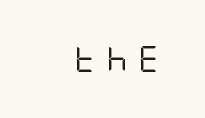
Letter spacing: wide. Has an underline been added? It has not. A typesetter would mark this as roman, not italic. No heavy texture on the line: the type isn't bold.
